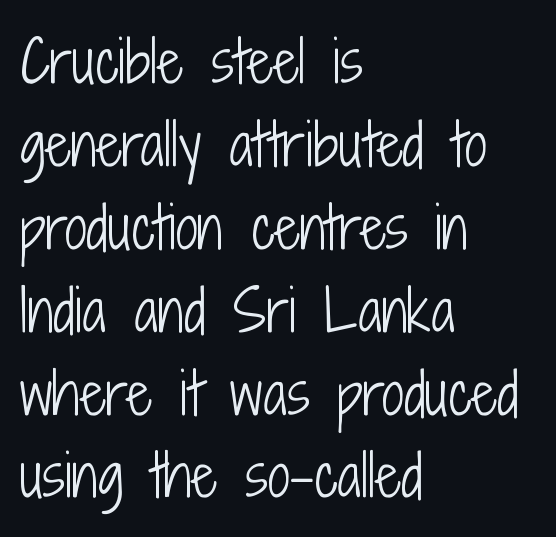
The image shows 56 px light, condensed sans-serif type, upright; set left-aligned, normal line spacing (1.48x), normal letter spacing, not underlined; low stroke contrast and a medium x-height.
